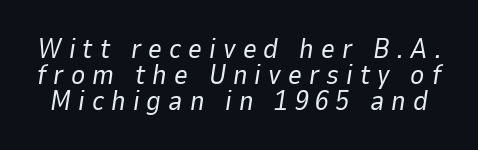
Q: Is the text bold? A: No.
Q: Is the text italic (slanted)? A: Yes, it leans right by about 9 degrees.
Q: Is the text underlined? A: No.
Q: Is the spacing between letters normal or unusually wide? A: Unusually wide.
Q: Is the spacing between lines tight, normal or loose? A: Tight.
